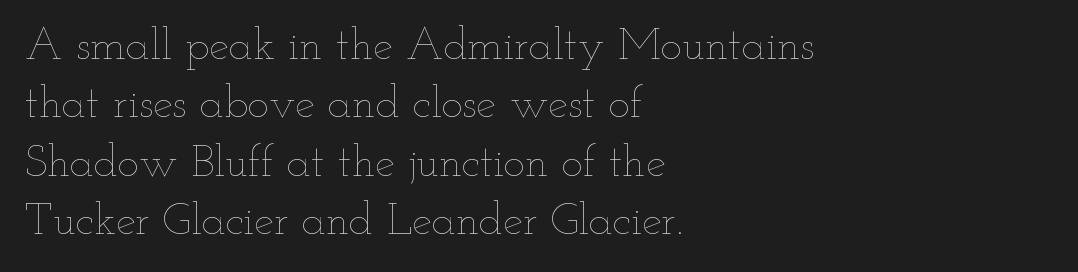
The image shows 45 px thin, wide type, upright; set left-aligned, normal line spacing (1.3x), normal letter spacing, not underlined; low stroke contrast and a small x-height.
